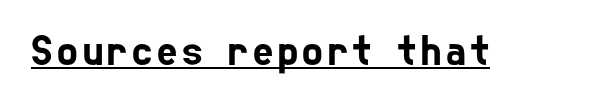
Does the type have serifs? No, each stem ends abruptly. Quick note: underline on. Is this a fixed-width face? No — the glyphs have proportional, varying widths.
